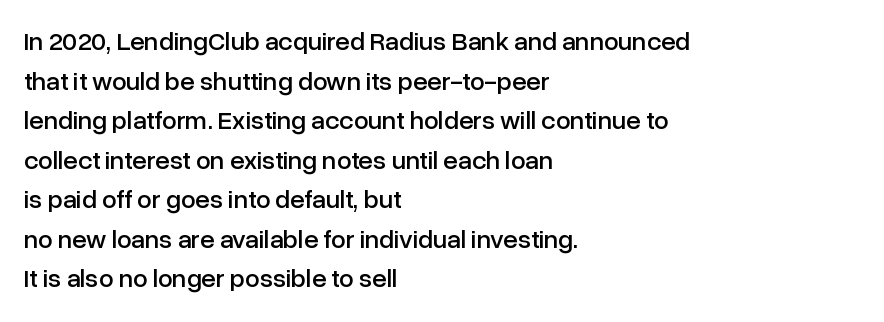
The image shows 26 px text type, upright; set left-aligned, normal line spacing (1.52x), normal letter spacing, not underlined.
